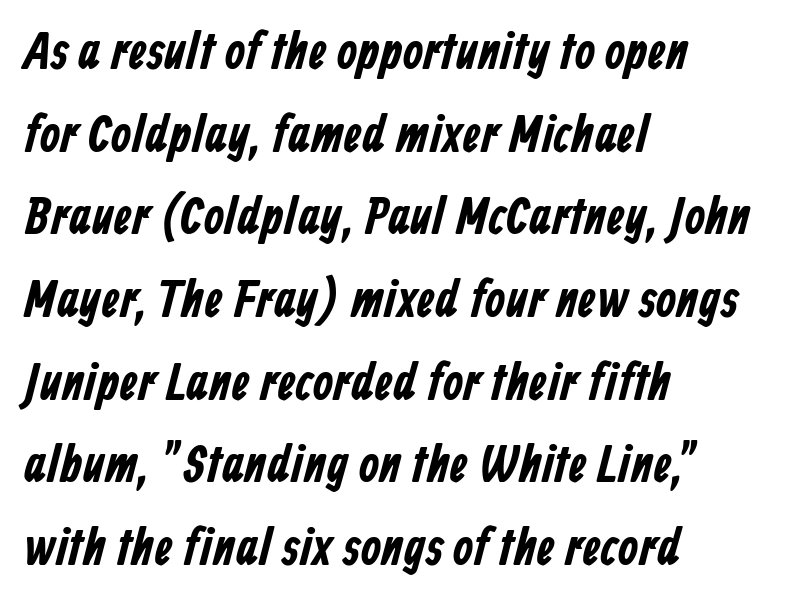
The image shows 52 px condensed sans-serif type; set left-aligned, normal line spacing (1.59x), normal letter spacing, not underlined; low stroke contrast and a medium x-height.
